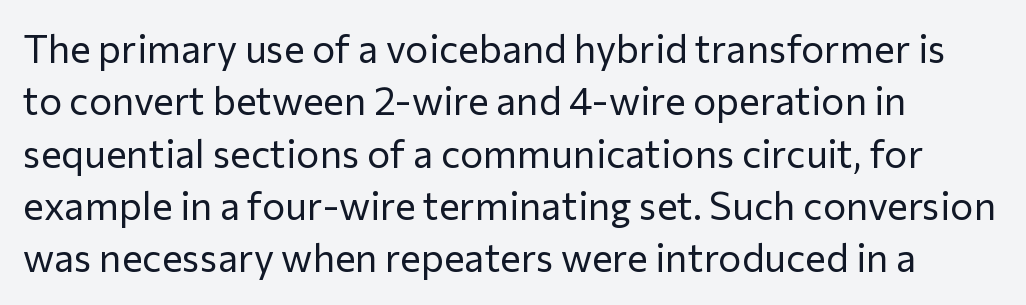
The words here are not underlined. Examine the stroke ends and you'll find no serifs. Interline gaps are of average width in this sample. Is the letter spacing exaggerated? No — it looks like the ordinary default.
